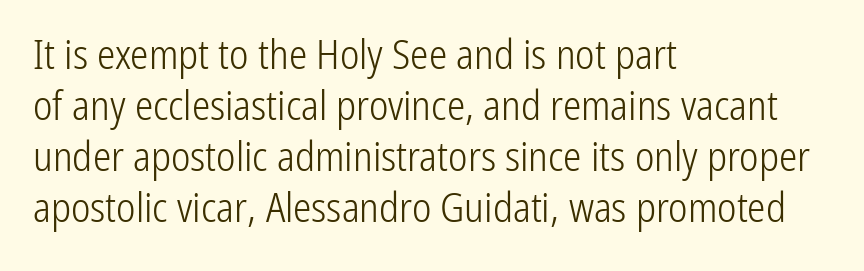
The image shows 41 px light, condensed sans-serif type, upright; set left-aligned, line spacing 1.24x, normal letter spacing, not underlined; low stroke contrast and a medium x-height.
